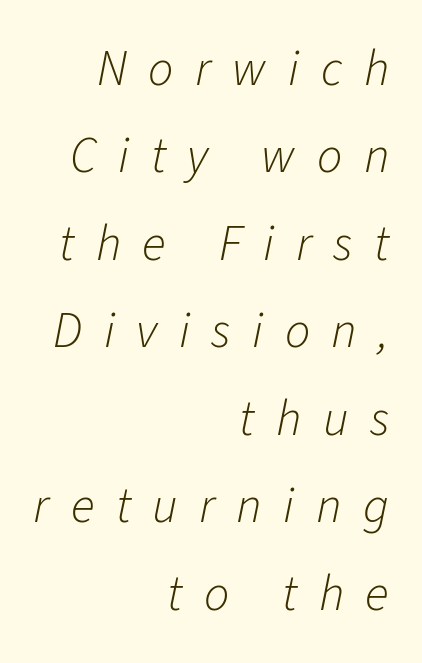
Caption: face not bold, strokes unweighted. Inter-character spacing is expanded well beyond the font's built-in metrics. The typesetter chose a ragged-left arrangement here. Check under the words: just untouched page. Is this a fixed-width face? No — the glyphs have proportional, varying widths.
